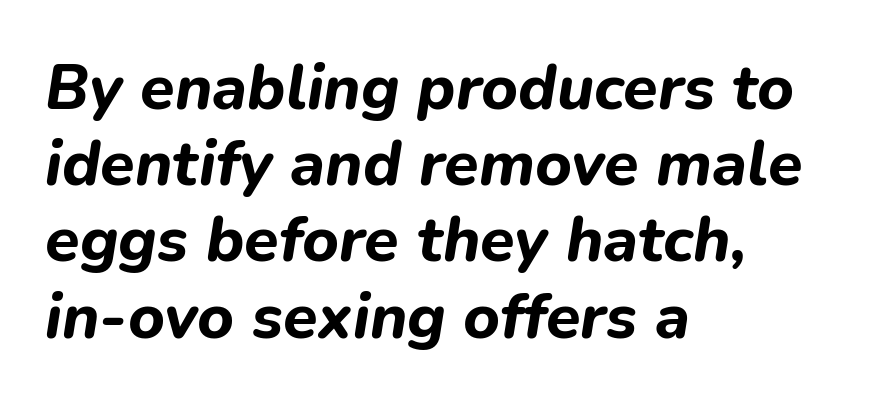
The image shows 63 px bold type, italic (leaning right); set left-aligned, line spacing 1.21x, normal letter spacing, not underlined; low stroke contrast and a medium x-height.
